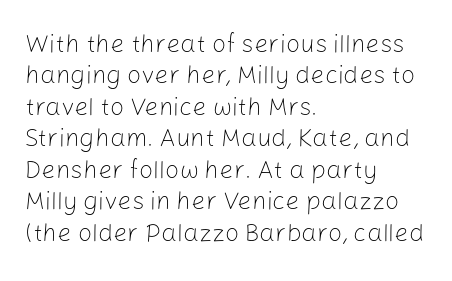
{"italic": "no", "bold": "no", "underline": "no", "align": "left", "line_spacing": "normal", "line_spacing_ratio": 1.26, "letter_spacing": "normal", "letter_spacing_em": 0.0, "glyph_px": 25}
